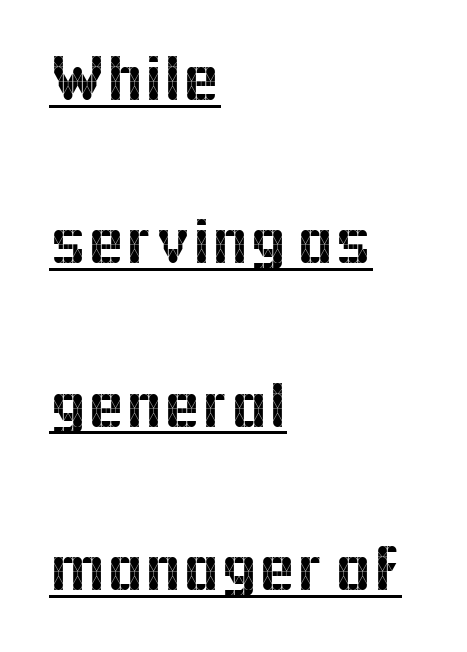
{"serif": "no", "italic": "no", "width": "normal", "x_height": "medium", "monospaced": "no", "underline": "yes", "align": "left", "line_spacing": "loose", "line_spacing_ratio": 2.44, "letter_spacing": "normal", "letter_spacing_em": 0.0, "glyph_px": 67}
